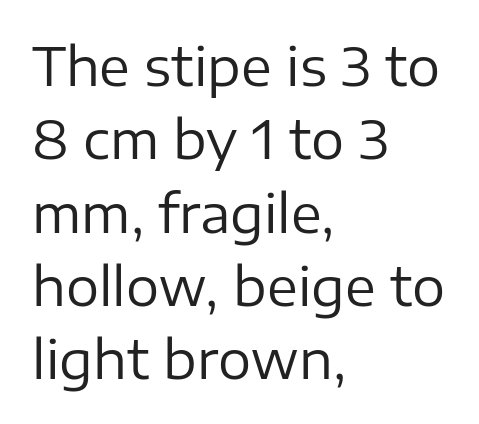
It's the straight-up-and-down kind of type. Stems and bowls with no extra thickness — not bold. You could call the tracking neutral — neither tight nor loose. Look at the bottom of the vertical strokes: they stop flat, with no serifs. This sample is left-justified, so line endings fall wherever the words run out.
